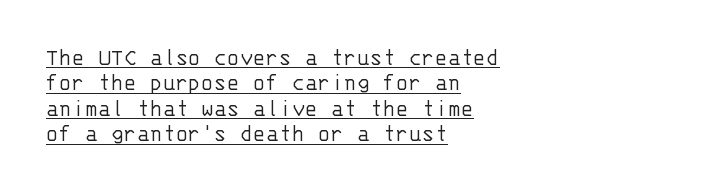
{"italic": "no", "bold": "no", "underline": "yes", "align": "left", "line_spacing": "tight", "line_spacing_ratio": 1.06, "letter_spacing": "normal", "letter_spacing_em": 0.0, "glyph_px": 24}
